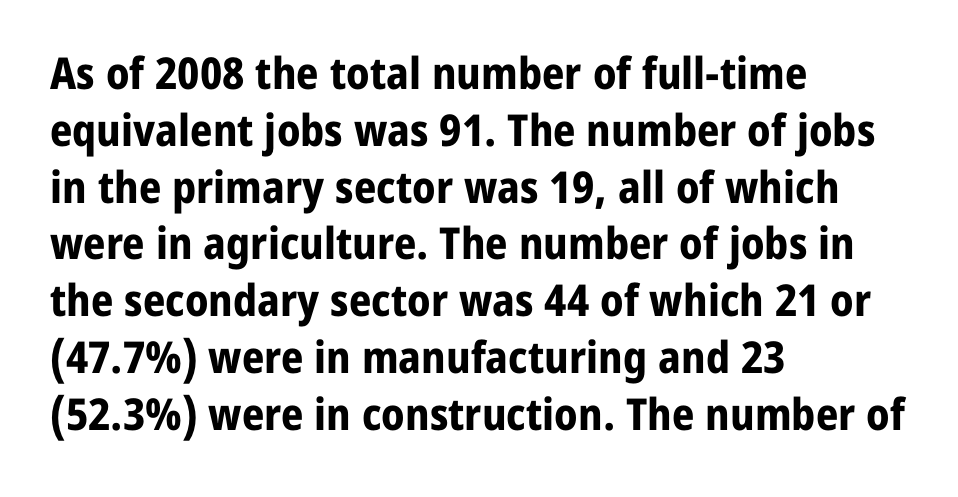
Q: Is the text bold? A: Yes.
Q: Is the text italic (slanted)? A: No, it is upright.
Q: Is the typeface a serif or a sans-serif typeface? A: Sans-serif.
Q: Is the text underlined? A: No.
Q: How is the paragraph aligned? A: Left-aligned.
Q: Is the spacing between letters normal or unusually wide? A: Normal.
Q: Is the spacing between lines tight, normal or loose? A: Normal.
Q: Width (condensed, normal, or wide)? A: Normal.
Q: Stroke contrast? A: Low.
Q: x-height? A: Medium.
Q: Monospaced? A: No.
